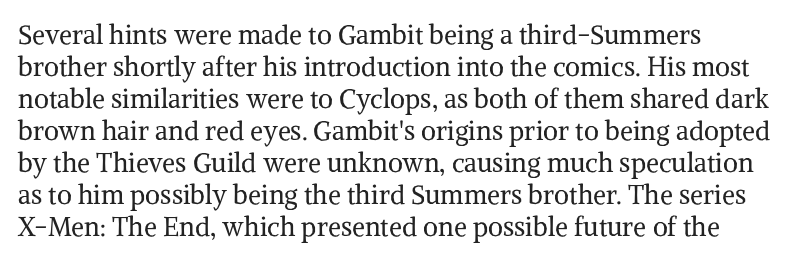
Q: Is the text bold? A: No.
Q: Is the text italic (slanted)? A: No, it is upright.
Q: Is the text underlined? A: No.
Q: Is the spacing between letters normal or unusually wide? A: Normal.
